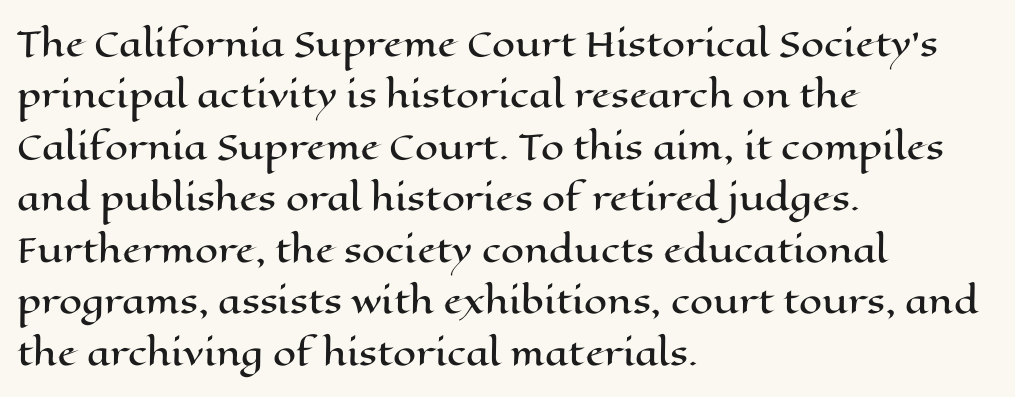
{"italic": "no", "width": "wide", "stroke_contrast": "high", "x_height": "medium", "monospaced": "no", "underline": "no", "align": "left", "line_spacing": "normal", "line_spacing_ratio": 1.56, "letter_spacing": "normal", "letter_spacing_em": 0.0, "glyph_px": 33}
